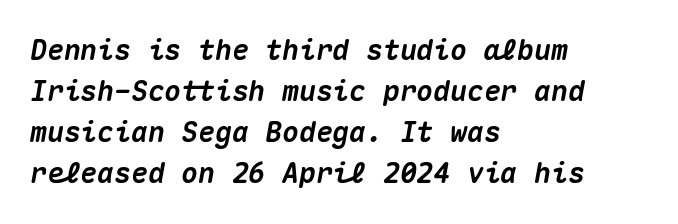
{"italic": "yes", "lean": "right", "slant_degrees": 10, "bold": "yes", "weight": "heavy", "width": "normal", "stroke_contrast": "medium", "x_height": "medium", "monospaced": "yes", "underline": "no", "align": "left", "line_spacing": "normal", "line_spacing_ratio": 1.47, "letter_spacing": "normal", "letter_spacing_em": 0.0, "glyph_px": 28}
